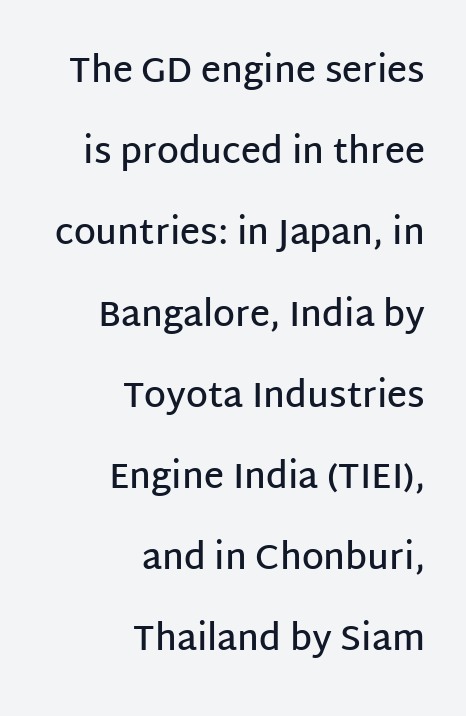
{"serif": "no", "italic": "no", "bold": "semi", "weight": "semibold", "width": "normal", "stroke_contrast": "low", "x_height": "large", "monospaced": "no", "underline": "no", "align": "right", "line_spacing": "loose", "line_spacing_ratio": 2.32, "letter_spacing": "normal", "letter_spacing_em": 0.0, "glyph_px": 35}
